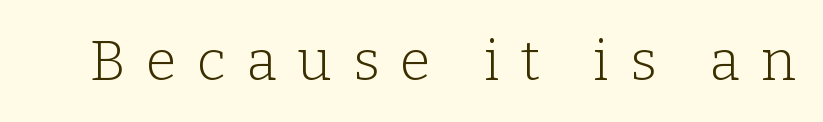
This sample uses an upright cut, with every glyph sitting square on the baseline. The strip under each line holds only bare page. Are there feet on the stems? There are — it's a serif. Looks like regular typesetting: each glyph gets only the width it needs. Loose tracking; the words dissolve into strings of separated letters.
